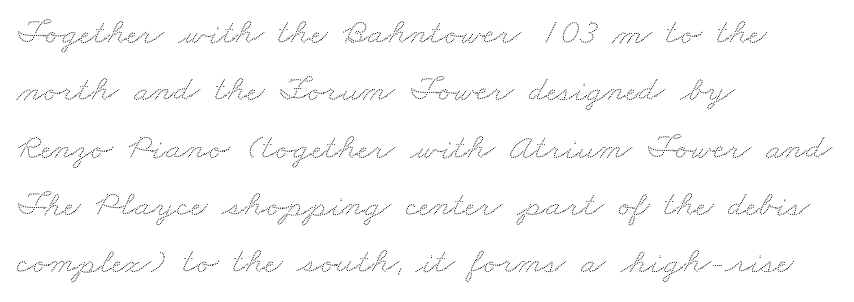
{"width": "wide", "stroke_contrast": "low", "x_height": "small", "monospaced": "no", "underline": "no", "align": "left", "line_spacing": "normal", "line_spacing_ratio": 1.55, "letter_spacing": "normal", "letter_spacing_em": 0.0, "glyph_px": 37}
